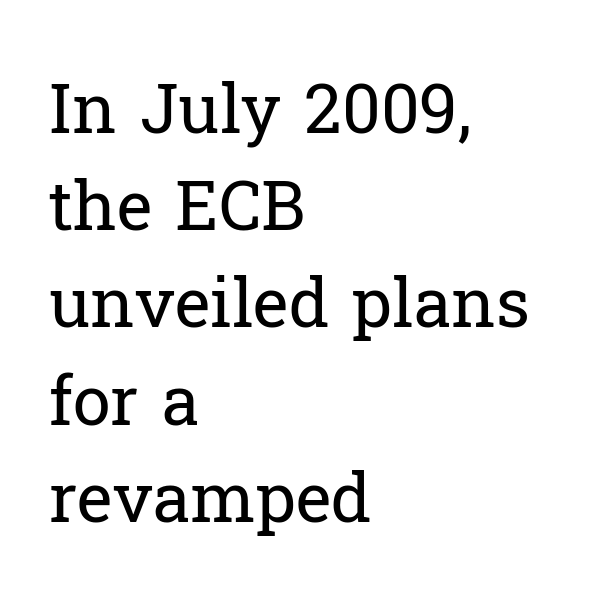
Here the designer chose a conventional face with non-uniform glyph widths. Look at the bottom of the vertical strokes: they flare into serifs here. Regular leading. The space beneath each line is pristine and unruled. The text block is weighted toward the left margin, trailing off unevenly rightward. Is the stroke heavy? The answer is a plain regular-or-lighter.
